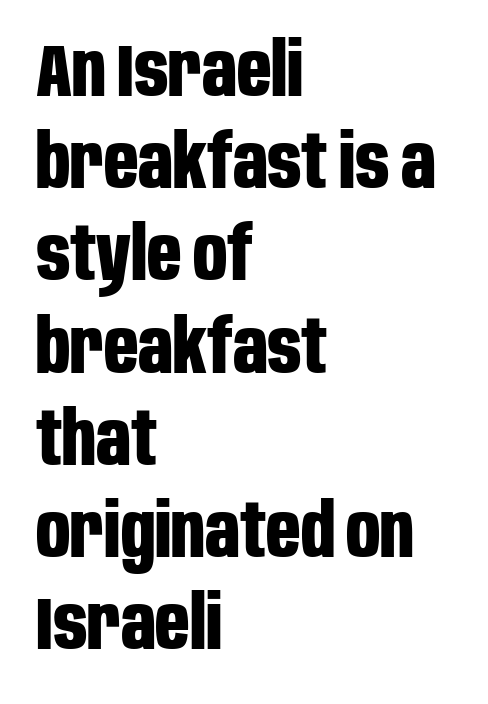
A clean baseline with only descenders dipping below it. The glyphs have the mass of a bold cut. The rendering keeps characters at their native spacing. The glyphs in this specimen are sans serif.
